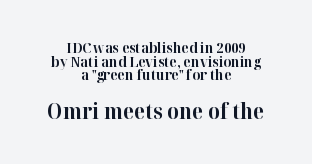
The image shows 21 px bold type, upright; set centered, tight line spacing (0.98x), normal letter spacing, not underlined; the second (bottom) block is 1.5x larger.
